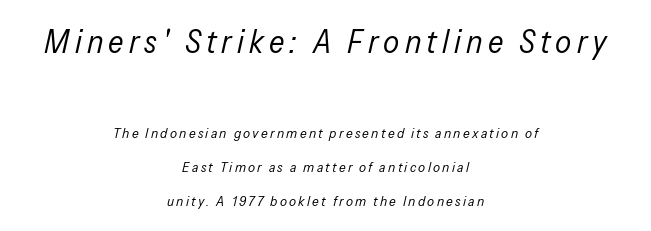
The image shows 32 px regular-weight, condensed type, italic (leaning right); set centered, loose line spacing (2.42x), not underlined; the first (top) block is 2.29x larger; low stroke contrast and a medium x-height.
